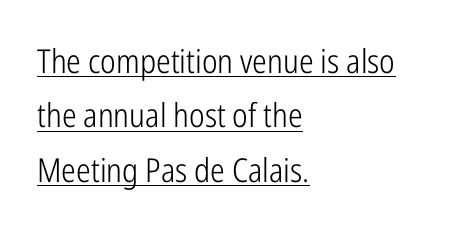
This rendering leaves character spacing at its baseline value. Notice how descenders clear the ascenders below comfortably — that's standard leading. The specimen reads as upright at a glance. Stem width sits at or under what a default text font uses. Decoration check: the copy is underlined. I'd call this a sans setting — the letters go barefoot.
